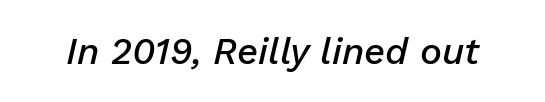
{"italic": "yes", "lean": "right", "slant_degrees": 13, "bold": "semi", "weight": "semibold", "width": "normal", "stroke_contrast": "low", "x_height": "medium", "monospaced": "no", "underline": "no", "letter_spacing": "normal", "letter_spacing_em": 0.0, "glyph_px": 37}
